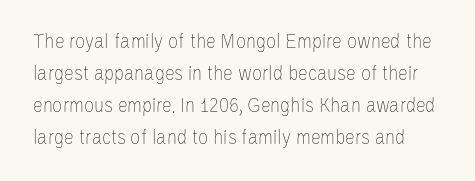
{"italic": "no", "bold": "no", "underline": "no", "line_spacing": "normal", "line_spacing_ratio": 1.45, "letter_spacing": "normal", "letter_spacing_em": 0.0, "glyph_px": 22}
